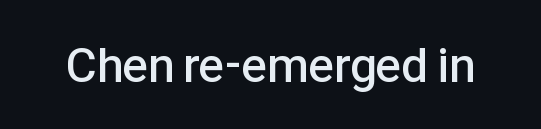
{"serif": "no", "italic": "no", "bold": "semi", "weight": "semibold", "width": "normal", "stroke_contrast": "low", "x_height": "medium", "monospaced": "no", "underline": "no", "letter_spacing": "normal", "letter_spacing_em": 0.0, "glyph_px": 48}
